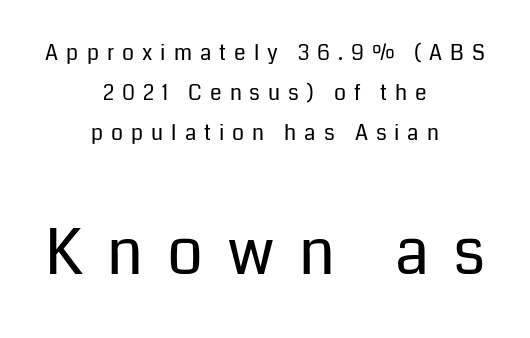
The image shows 63 px regular-weight sans-serif type, upright; set centered, loose line spacing (1.9x), unusually wide letter spacing (+0.38 em), not underlined; the second (bottom) block is 3.0x larger; low stroke contrast and a medium x-height.
